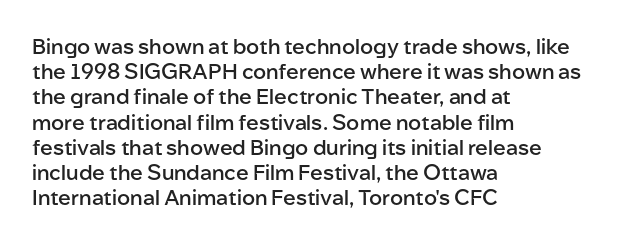
Stems and bowls a touch heavier than normal — semibold. This sample uses plain, unmodified letter spacing. The text block is weighted toward the left margin, trailing off unevenly rightward. Do the letters lean? They stand straight. Beneath every word, the page is bare.
